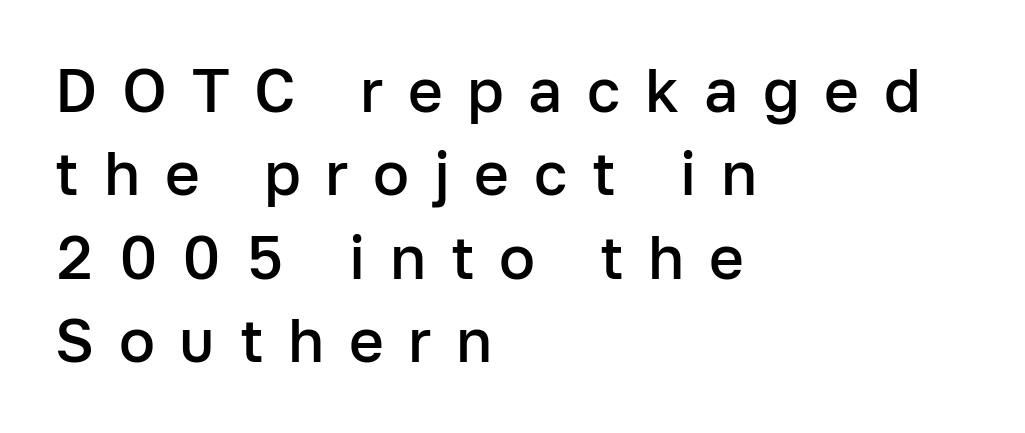
The image shows 60 px semibold sans-serif type, upright; set left-aligned, normal line spacing (1.39x), unusually wide letter spacing (+0.41 em), not underlined; low stroke contrast and a medium x-height.
